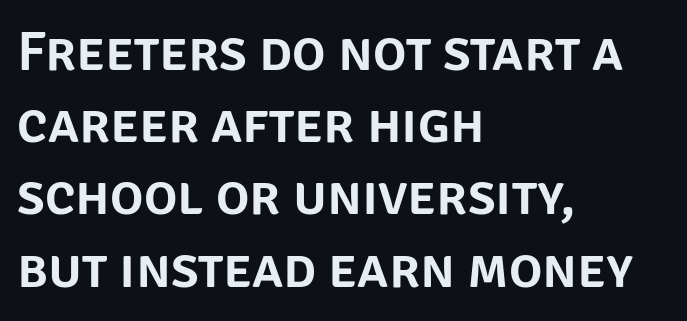
Q: Is the text italic (slanted)? A: No, it is upright.
Q: Is the typeface a serif or a sans-serif typeface? A: Sans-serif.
Q: Is the text underlined? A: No.
Q: How is the paragraph aligned? A: Left-aligned.
Q: Is the spacing between letters normal or unusually wide? A: Normal.
Q: Is the spacing between lines tight, normal or loose? A: Normal.
Q: Width (condensed, normal, or wide)? A: Normal.
Q: Stroke contrast? A: Low.
Q: x-height? A: Large.
Q: Monospaced? A: No.
